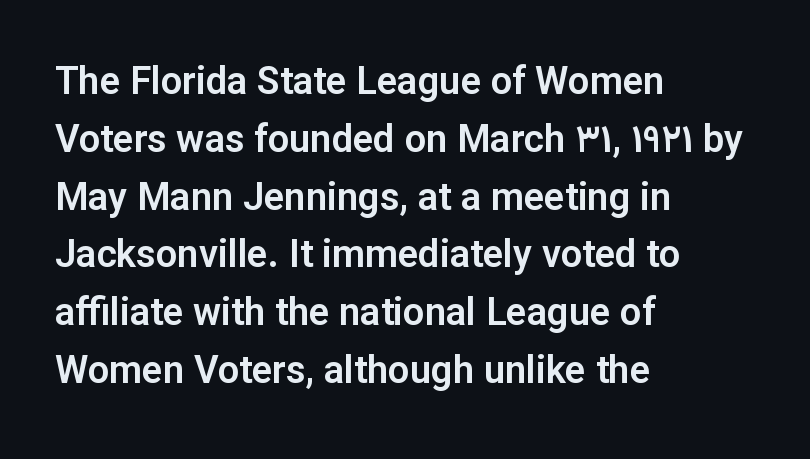
Q: Is the text italic (slanted)? A: No, it is upright.
Q: Is the typeface a serif or a sans-serif typeface? A: Sans-serif.
Q: Is the text underlined? A: No.
Q: How is the paragraph aligned? A: Left-aligned.
Q: Is the spacing between letters normal or unusually wide? A: Normal.
Q: Is the spacing between lines tight, normal or loose? A: Normal.
Q: Width (condensed, normal, or wide)? A: Normal.
Q: Stroke contrast? A: Low.
Q: x-height? A: Medium.
Q: Monospaced? A: No.
